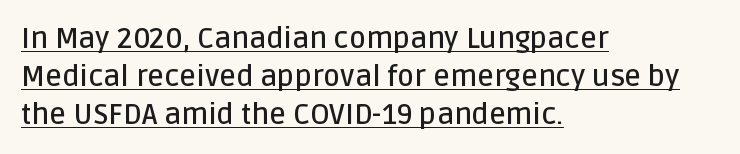
The space between consecutive lines is moderate. How are the letters spaced? Ordinarily, with no added tracking. Does the lettering tilt? It doesn't — this is upright. This sample has the flowing, uneven cadence of proportional lettering. One-word summary of the alignment: left. Slightly chunky letters — semibold, I'd say, not full bold.
